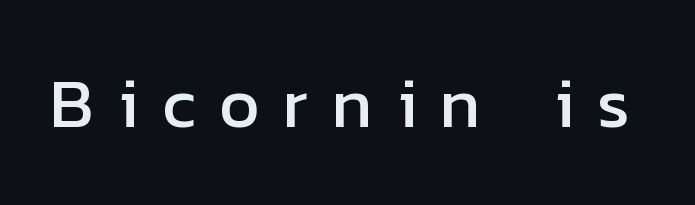
{"serif": "no", "italic": "no", "width": "normal", "stroke_contrast": "low", "x_height": "medium", "monospaced": "no", "underline": "no", "letter_spacing": "wide", "letter_spacing_em": 0.33, "glyph_px": 70}
